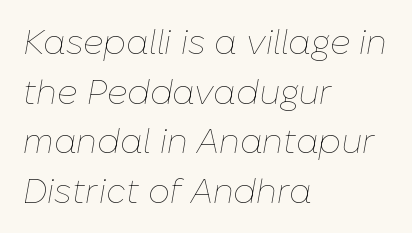
Q: Is the text bold? A: No.
Q: Is the text italic (slanted)? A: Yes, it leans right by about 10 degrees.
Q: Is the text underlined? A: No.
Q: How is the paragraph aligned? A: Left-aligned.
Q: Is the spacing between letters normal or unusually wide? A: Normal.
Q: Is the spacing between lines tight, normal or loose? A: Normal.
Q: Width (condensed, normal, or wide)? A: Normal.
Q: Stroke contrast? A: Low.
Q: x-height? A: Medium.
Q: Monospaced? A: No.
